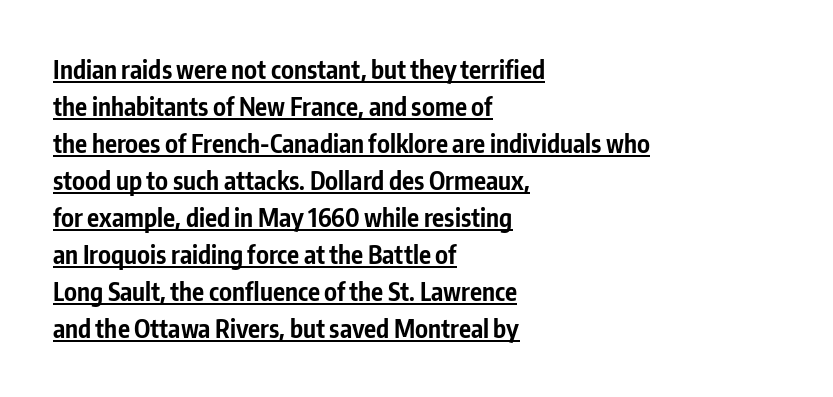
Q: Is the text bold? A: Yes.
Q: Is the text italic (slanted)? A: No, it is upright.
Q: Is the text underlined? A: Yes.
Q: How is the paragraph aligned? A: Left-aligned.
Q: Is the spacing between letters normal or unusually wide? A: Normal.
Q: Is the spacing between lines tight, normal or loose? A: Normal.
